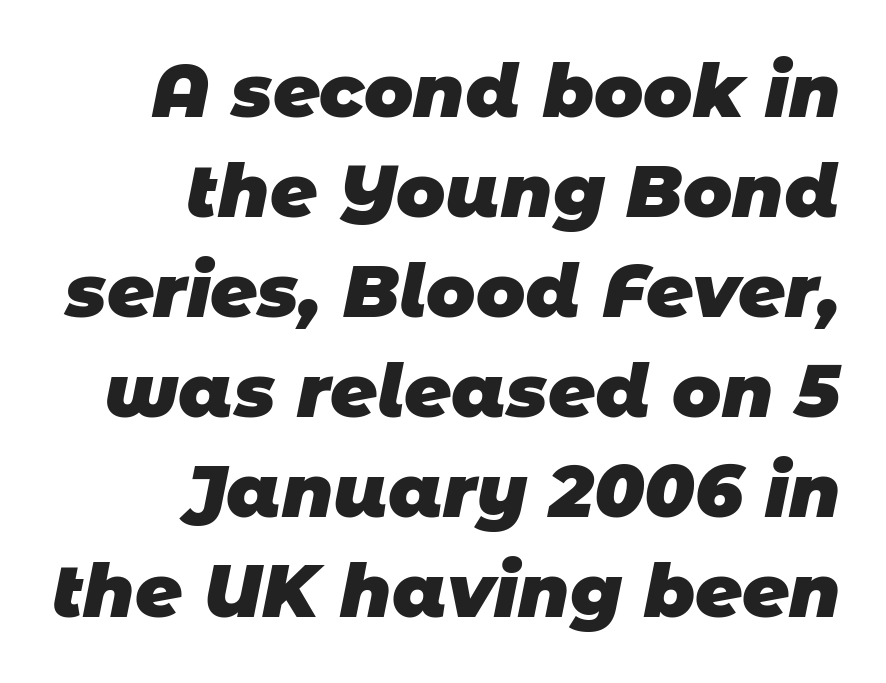
These lines are rendered in a variable-pitch font. This is sans-serif lettering, the kind often seen on screens and signage. Chunky letters — that's bold for sure. Quick note: underline off. The rendering keeps characters at their native spacing.
